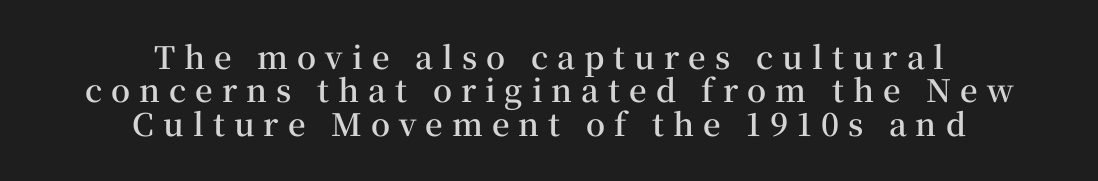
{"serif": "yes", "italic": "no", "bold": "semi", "weight": "semibold", "width": "normal", "stroke_contrast": "medium", "x_height": "medium", "monospaced": "no", "underline": "no", "align": "center", "line_spacing": "tight", "line_spacing_ratio": 1.08, "letter_spacing": "wide", "letter_spacing_em": 0.29, "glyph_px": 31}
